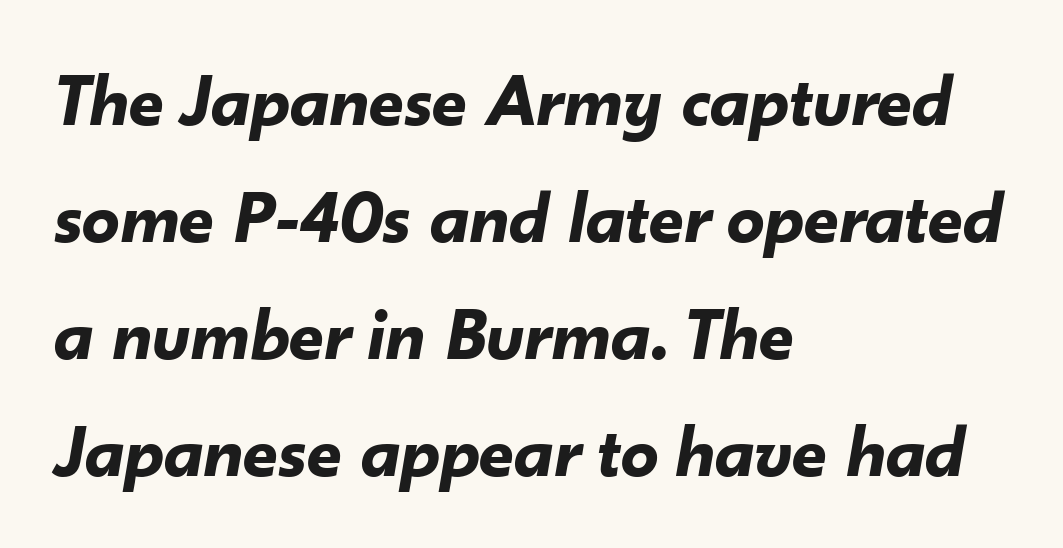
The image shows 75 px bold type, italic (leaning right); set left-aligned, normal line spacing (1.56x), normal letter spacing, not underlined; low stroke contrast and a small x-height.
